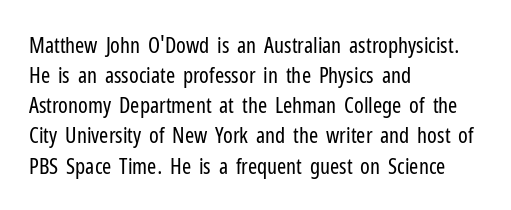
{"italic": "no", "bold": "no", "underline": "no", "align": "left", "line_spacing": "normal", "line_spacing_ratio": 1.37, "letter_spacing": "normal", "letter_spacing_em": 0.0, "glyph_px": 22}
